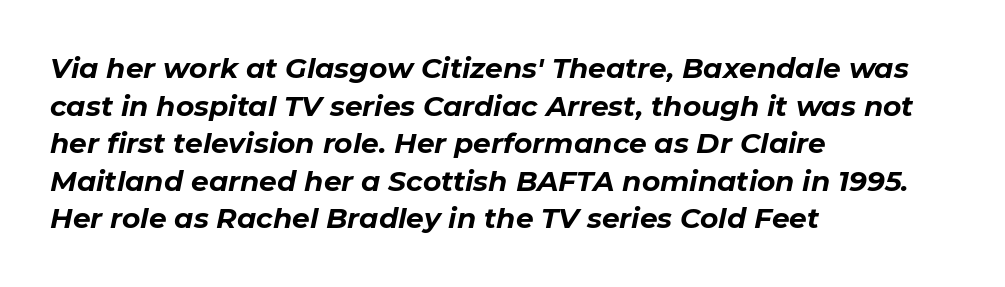
Q: Is the text bold? A: Yes.
Q: Is the text italic (slanted)? A: Yes, it leans right by about 11 degrees.
Q: Is the text underlined? A: No.
Q: How is the paragraph aligned? A: Left-aligned.
Q: Is the spacing between letters normal or unusually wide? A: Normal.
Q: Is the spacing between lines tight, normal or loose? A: Normal.
Q: Width (condensed, normal, or wide)? A: Normal.
Q: Stroke contrast? A: Low.
Q: x-height? A: Medium.
Q: Monospaced? A: No.
